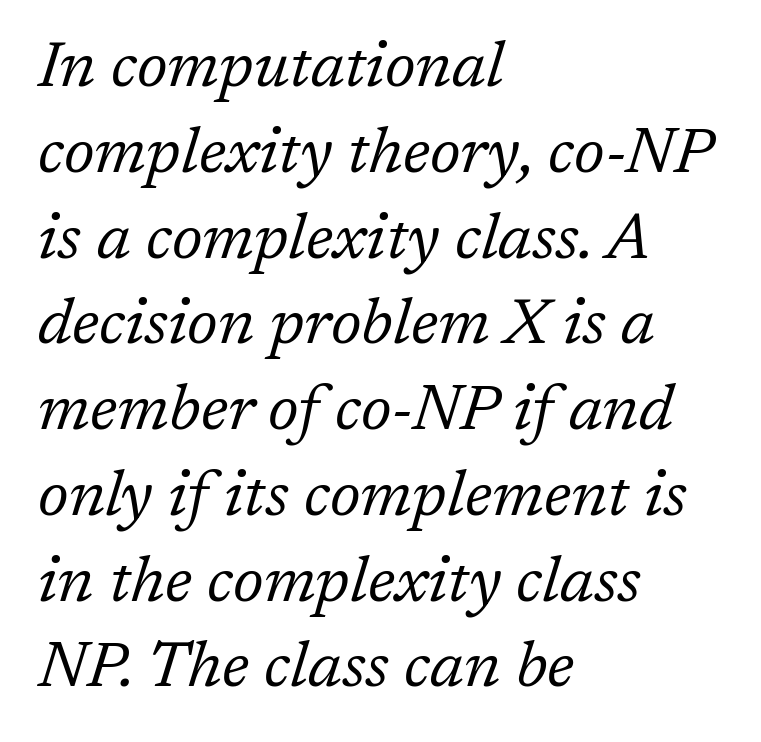
Q: Is the text bold? A: No.
Q: Is the text italic (slanted)? A: Yes, it leans right by about 17 degrees.
Q: Is the typeface a serif or a sans-serif typeface? A: Serif.
Q: Is the text underlined? A: No.
Q: How is the paragraph aligned? A: Left-aligned.
Q: Is the spacing between letters normal or unusually wide? A: Normal.
Q: Is the spacing between lines tight, normal or loose? A: Normal.
Q: Width (condensed, normal, or wide)? A: Normal.
Q: Stroke contrast? A: Low.
Q: x-height? A: Medium.
Q: Monospaced? A: No.
